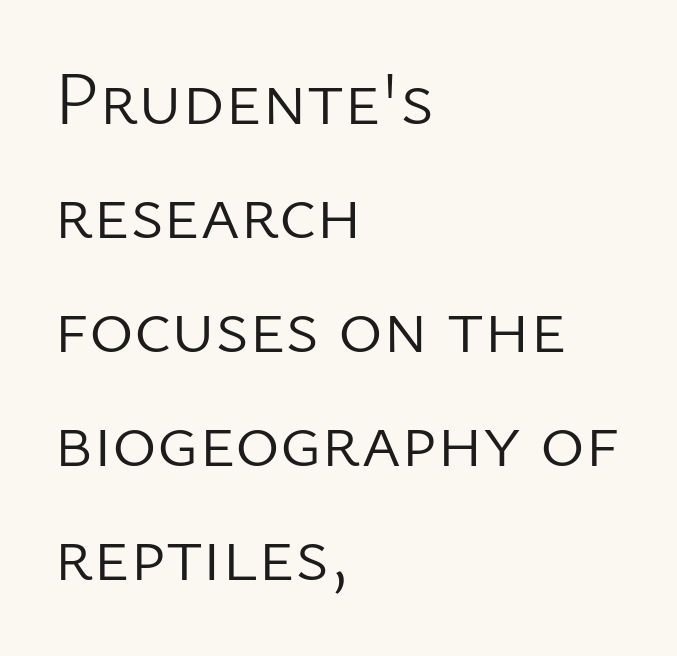
The image shows 76 px light sans-serif type, upright; set left-aligned, normal line spacing (1.5x), normal letter spacing, not underlined; low stroke contrast and a medium x-height.
